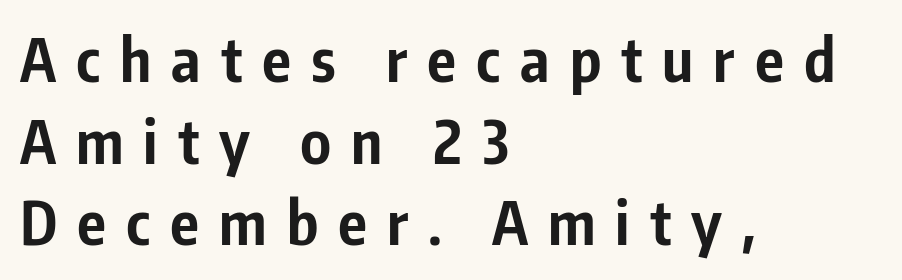
Q: Is the text bold? A: Yes.
Q: Is the text italic (slanted)? A: No, it is upright.
Q: Is the typeface a serif or a sans-serif typeface? A: Sans-serif.
Q: Is the text underlined? A: No.
Q: How is the paragraph aligned? A: Left-aligned.
Q: Is the spacing between letters normal or unusually wide? A: Unusually wide.
Q: Is the spacing between lines tight, normal or loose? A: Normal.
Q: Width (condensed, normal, or wide)? A: Condensed.
Q: Stroke contrast? A: Low.
Q: x-height? A: Medium.
Q: Monospaced? A: No.
